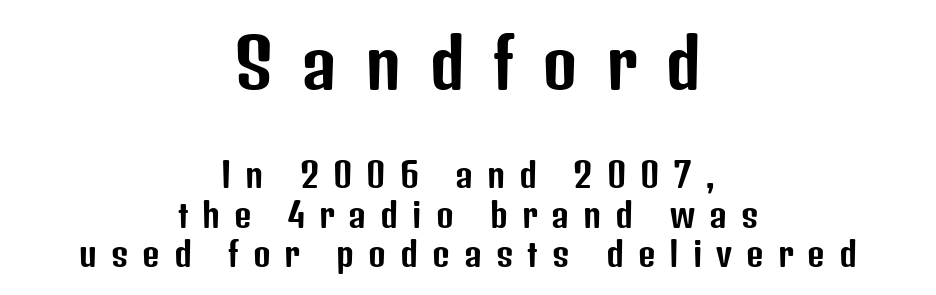
The image shows 68 px condensed sans-serif type, upright; set centered, line spacing 1.16x, unusually wide letter spacing (+0.41 em), not underlined; the first (top) block is 2.0x larger; low stroke contrast and a medium x-height.
